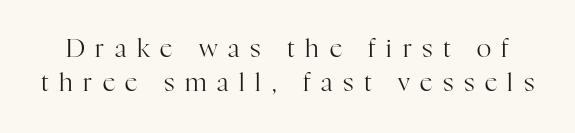
The image shows 25 px text type, upright; set normal line spacing (1.35x), unusually wide letter spacing (+0.42 em), not underlined.
